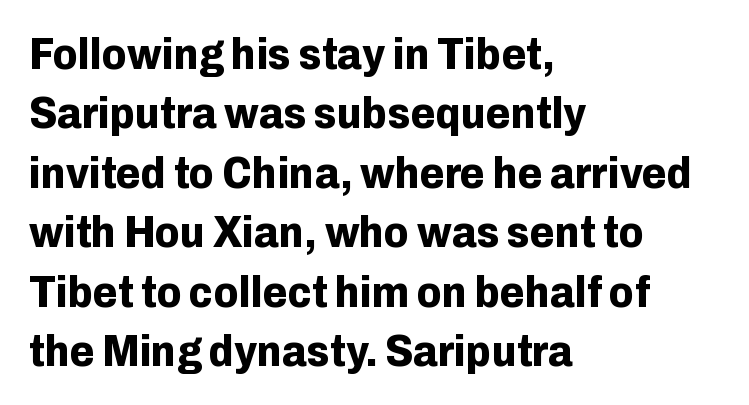
The image shows 45 px bold sans-serif type, upright; set left-aligned, normal line spacing (1.32x), normal letter spacing, not underlined; low stroke contrast and a medium x-height.
